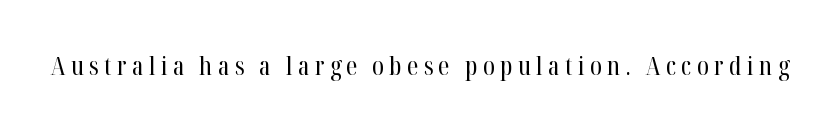
Q: Is the text bold? A: No.
Q: Is the text italic (slanted)? A: No, it is upright.
Q: Is the text underlined? A: No.
Q: Is the spacing between letters normal or unusually wide? A: Unusually wide.
